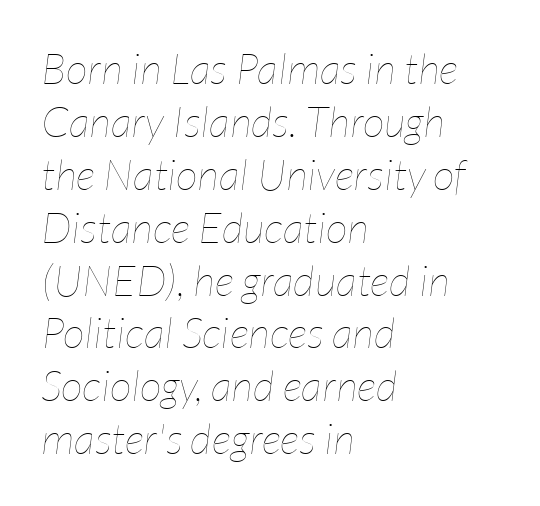
Q: Is the text bold? A: No.
Q: Is the text italic (slanted)? A: Yes, it leans right by about 7 degrees.
Q: Is the text underlined? A: No.
Q: How is the paragraph aligned? A: Left-aligned.
Q: Is the spacing between letters normal or unusually wide? A: Normal.
Q: Width (condensed, normal, or wide)? A: Condensed.
Q: Stroke contrast? A: Low.
Q: x-height? A: Medium.
Q: Monospaced? A: No.
